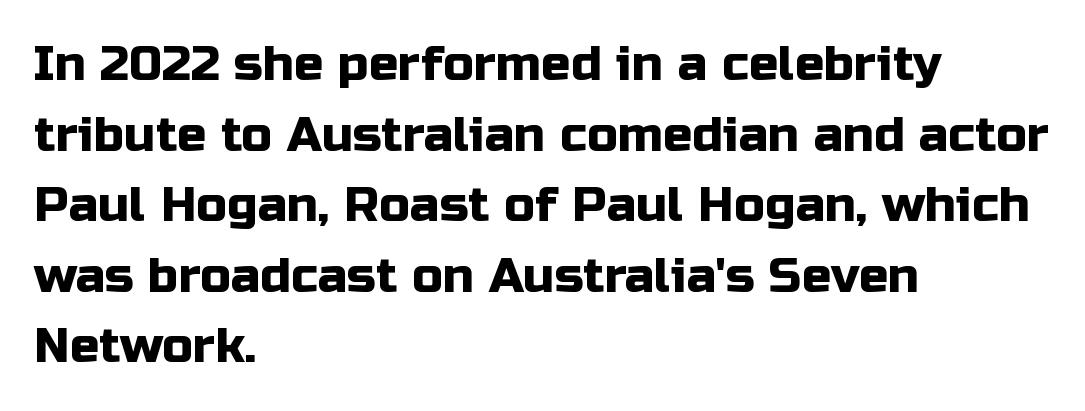
{"serif": "no", "italic": "no", "width": "normal", "stroke_contrast": "low", "x_height": "medium", "monospaced": "no", "underline": "no", "align": "left", "line_spacing": "normal", "line_spacing_ratio": 1.44, "letter_spacing": "normal", "letter_spacing_em": 0.0, "glyph_px": 49}
